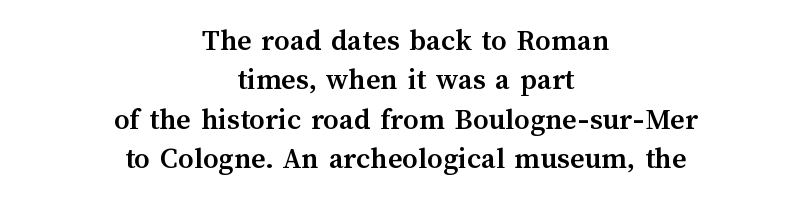
{"italic": "no", "bold": "yes", "weight": "semibold", "width": "normal", "stroke_contrast": "medium", "x_height": "medium", "monospaced": "no", "underline": "no", "align": "center", "line_spacing": "normal", "line_spacing_ratio": 1.27, "letter_spacing": "normal", "letter_spacing_em": 0.0, "glyph_px": 31}
